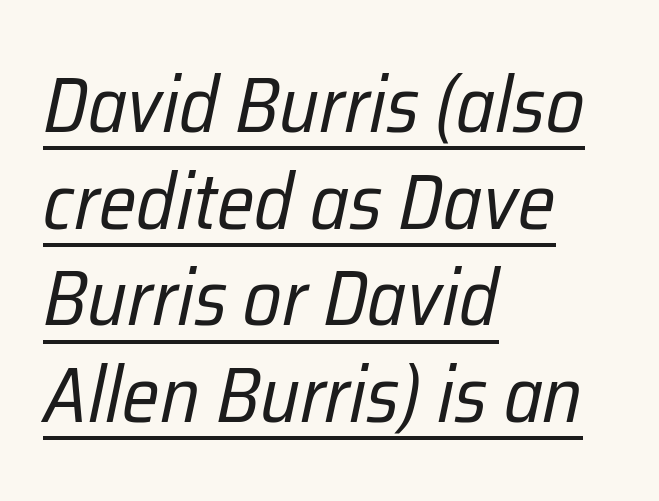
The image shows 78 px regular-weight, condensed type, italic (leaning right); set left-aligned, line spacing 1.24x, normal letter spacing, underlined; low stroke contrast and a medium x-height.
